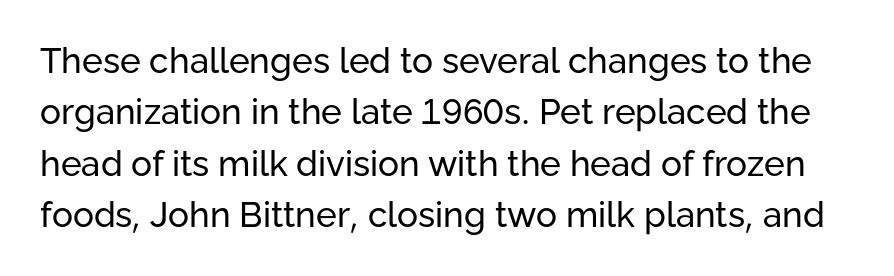
The image shows 35 px regular-weight sans-serif type, upright; set normal line spacing (1.47x), normal letter spacing, not underlined; low stroke contrast and a medium x-height.
